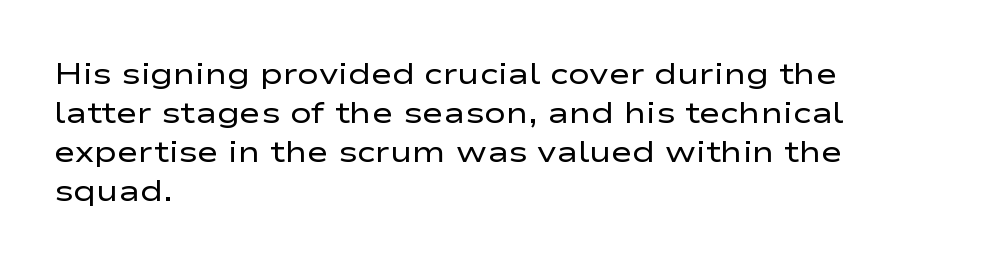
{"serif": "no", "italic": "no", "bold": "no", "weight": "regular", "width": "wide", "stroke_contrast": "low", "x_height": "medium", "monospaced": "no", "underline": "no", "align": "left", "line_spacing": "normal", "line_spacing_ratio": 1.35, "letter_spacing": "normal", "letter_spacing_em": 0.0, "glyph_px": 29}
